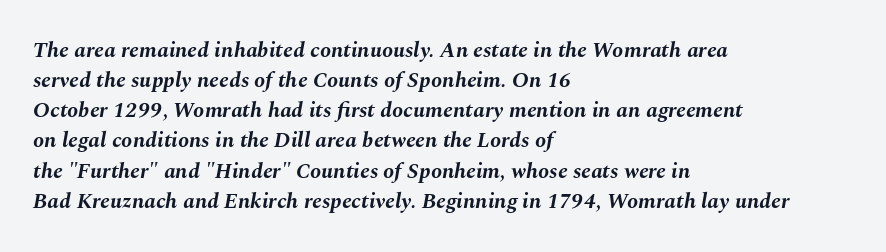
The image shows 22 px bold type, italic (leaning right); set left-aligned, normal line spacing (1.37x), normal letter spacing, not underlined.
